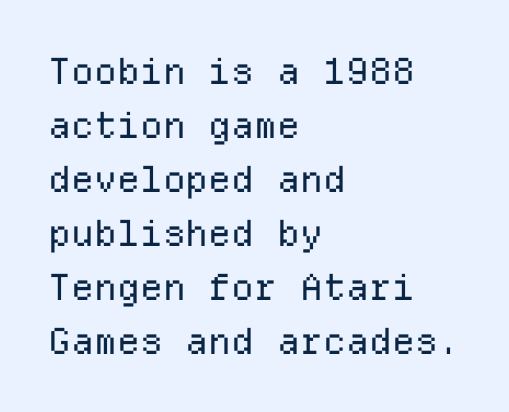
Q: Is the text bold? A: No.
Q: Is the text italic (slanted)? A: No, it is upright.
Q: Is the typeface a serif or a sans-serif typeface? A: Sans-serif.
Q: Is the text underlined? A: No.
Q: How is the paragraph aligned? A: Left-aligned.
Q: Is the spacing between letters normal or unusually wide? A: Normal.
Q: Is the spacing between lines tight, normal or loose? A: Normal.
Q: Width (condensed, normal, or wide)? A: Normal.
Q: Stroke contrast? A: Low.
Q: x-height? A: Medium.
Q: Monospaced? A: Yes.
